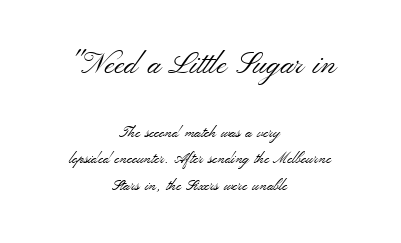
{"serif": "no", "bold": "no", "weight": "light", "width": "wide", "stroke_contrast": "medium", "x_height": "small", "monospaced": "no", "underline": "no", "align": "center", "line_spacing_ratio": 1.76, "letter_spacing": "normal", "letter_spacing_em": 0.0, "larger_block": "first", "size_ratio": 2.0, "glyph_px": 30}
